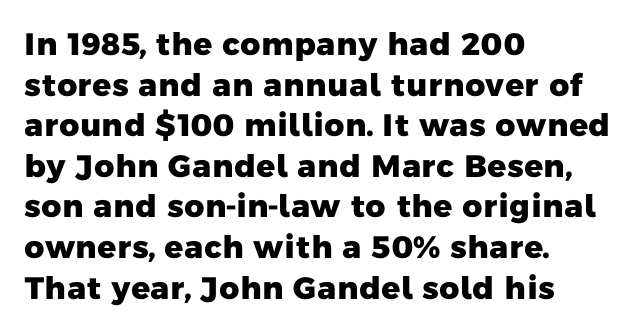
Q: Is the text bold? A: Yes.
Q: Is the typeface a serif or a sans-serif typeface? A: Sans-serif.
Q: Is the text underlined? A: No.
Q: How is the paragraph aligned? A: Left-aligned.
Q: Is the spacing between letters normal or unusually wide? A: Normal.
Q: Is the spacing between lines tight, normal or loose? A: Normal.
Q: Width (condensed, normal, or wide)? A: Normal.
Q: Stroke contrast? A: Low.
Q: x-height? A: Medium.
Q: Monospaced? A: No.
